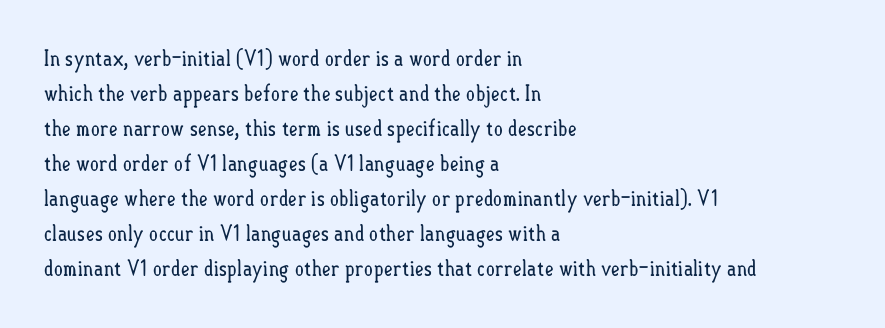
Every stem runs plumb, perpendicular to the baseline. Ink coverage per letter is moderate at most. Does extra space separate the letters? No, they use regular spacing. Line starts are locked; line ends wander. If you measured baseline to baseline, you'd find a middling distance.
